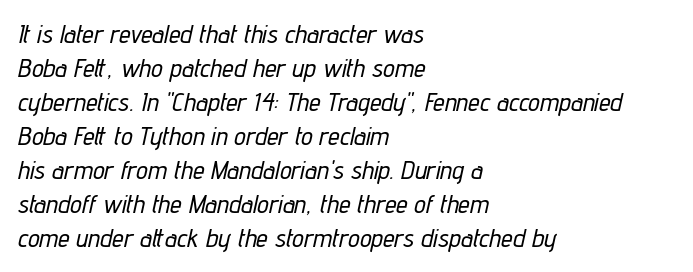
Q: Is the text italic (slanted)? A: Yes, it leans right by about 12 degrees.
Q: Is the text underlined? A: No.
Q: How is the paragraph aligned? A: Left-aligned.
Q: Is the spacing between letters normal or unusually wide? A: Normal.
Q: Is the spacing between lines tight, normal or loose? A: Normal.
